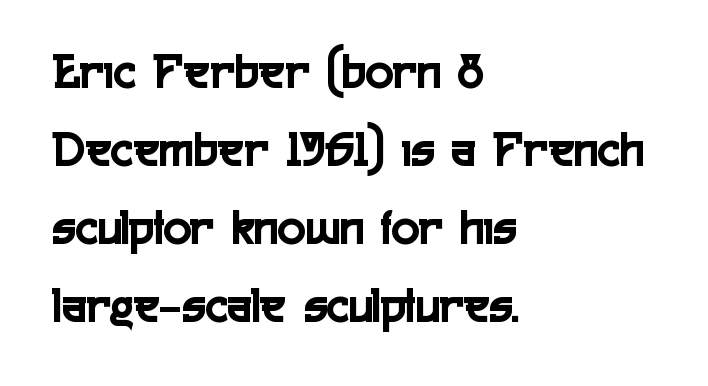
Q: Is the text italic (slanted)? A: No, it is upright.
Q: Is the typeface a serif or a sans-serif typeface? A: Sans-serif.
Q: Is the text underlined? A: No.
Q: How is the paragraph aligned? A: Left-aligned.
Q: Is the spacing between letters normal or unusually wide? A: Normal.
Q: Is the spacing between lines tight, normal or loose? A: Normal.
Q: Width (condensed, normal, or wide)? A: Condensed.
Q: x-height? A: Medium.
Q: Monospaced? A: No.
